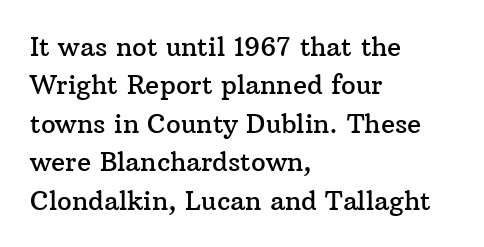
Q: Is the text italic (slanted)? A: No, it is upright.
Q: Is the text underlined? A: No.
Q: How is the paragraph aligned? A: Left-aligned.
Q: Is the spacing between letters normal or unusually wide? A: Normal.
Q: Is the spacing between lines tight, normal or loose? A: Normal.
